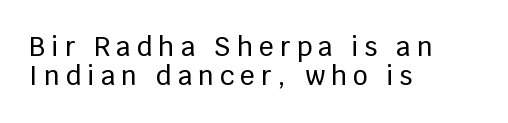
Q: Is the text italic (slanted)? A: No, it is upright.
Q: Is the text underlined? A: No.
Q: How is the paragraph aligned? A: Left-aligned.
Q: Is the spacing between letters normal or unusually wide? A: Unusually wide.
Q: Is the spacing between lines tight, normal or loose? A: Tight.
